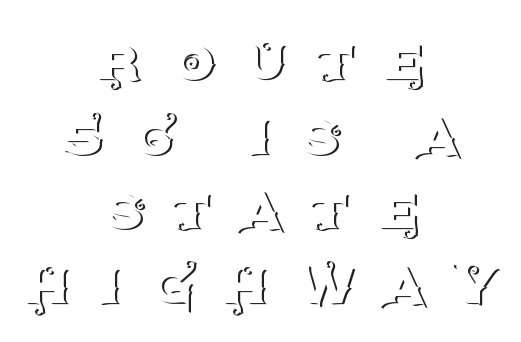
{"serif": "yes", "italic": "no", "bold": "no", "weight": "thin", "width": "normal", "stroke_contrast": "medium", "x_height": "large", "monospaced": "no", "underline": "no", "align": "center", "line_spacing": "tight", "line_spacing_ratio": 1.08, "letter_spacing": "wide", "letter_spacing_em": 0.42, "glyph_px": 69}
